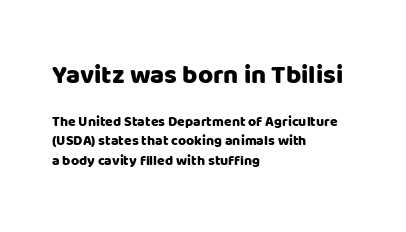
{"italic": "no", "underline": "no", "align": "left", "line_spacing": "normal", "line_spacing_ratio": 1.39, "letter_spacing": "normal", "letter_spacing_em": 0.0, "larger_block": "first", "size_ratio": 1.86, "glyph_px": 26}
